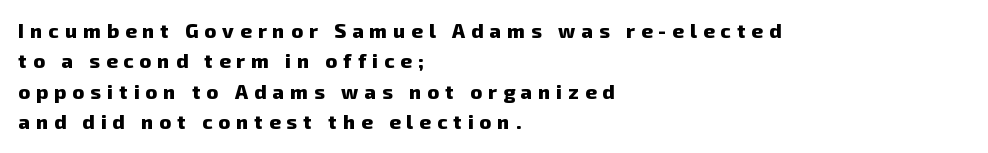
The image shows 20 px bold type; set left-aligned, normal line spacing (1.52x), unusually wide letter spacing (+0.3 em), not underlined.
